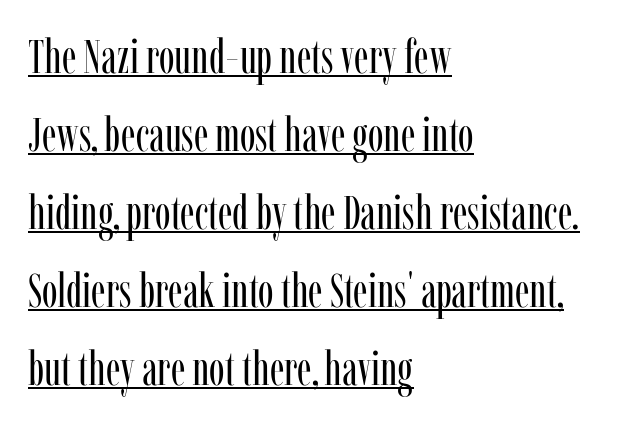
A student would call this left alignment; a typographer would say flush left, rag right. Does the lettering tilt? It doesn't — this is upright. These lines are composed in type with serifs. Here the designer chose a conventional face with non-uniform glyph widths. The specimen includes a rule beneath the text block's lines. There is no visible air inserted between adjacent glyphs.
